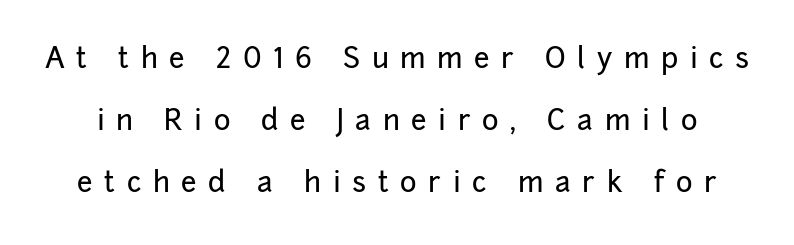
{"serif": "no", "italic": "no", "width": "normal", "stroke_contrast": "low", "x_height": "medium", "monospaced": "no", "underline": "no", "line_spacing": "loose", "line_spacing_ratio": 2.22, "letter_spacing": "wide", "letter_spacing_em": 0.42, "glyph_px": 28}
